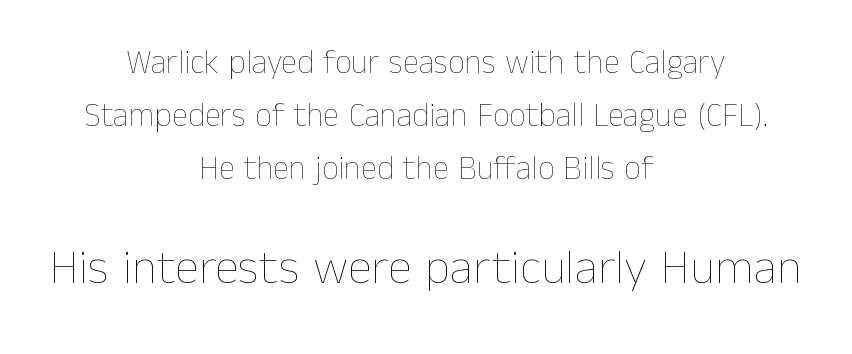
{"italic": "no", "bold": "no", "weight": "thin", "width": "normal", "stroke_contrast": "low", "x_height": "medium", "monospaced": "no", "underline": "no", "align": "center", "line_spacing": "normal", "line_spacing_ratio": 1.6, "letter_spacing": "normal", "letter_spacing_em": 0.0, "larger_block": "second", "size_ratio": 1.48, "glyph_px": 49}
